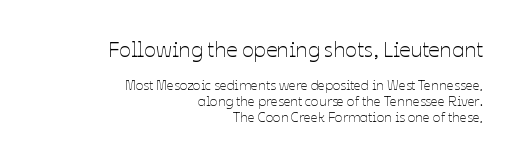
The glyphs are unaccompanied by any horizontal stroke below them. The type is set solid horizontally, with unmodified tracking. The letters look calm and open, with moderate or lighter stems. The block sitting higher on the canvas is the one with enlarged characters. Compared with typical paragraphs, the rows here are closer together.
